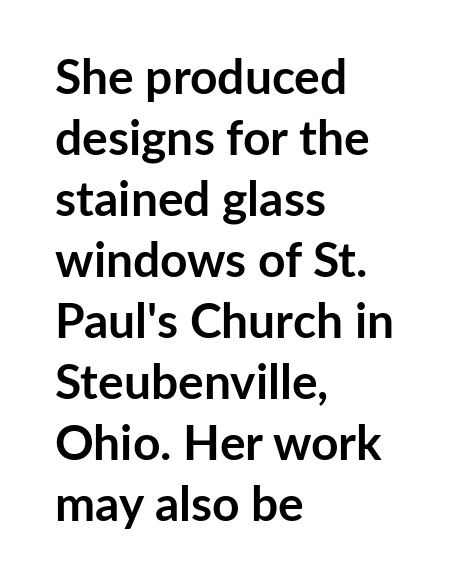
The face used here is a sans, in the tradition of grotesques and geometrics. The glyphs are unaccompanied by any horizontal stroke below them. Reading down the column, the eye jumps a familiar distance to each next line. The face used here is rendered with its standard letterfit.
